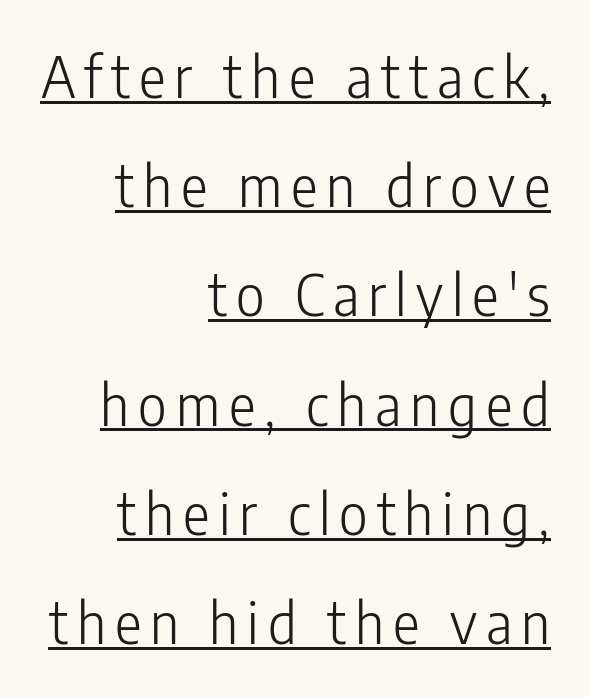
Ordinary non-slanted type is in use. Note the varied advance widths — an 'i' is clearly narrower than an 'm'. Ink coverage per letter is moderate at most. If you drew a ruler down the right edge, every line would touch it. In terms of leading, this rendering errs on the spacious side.
